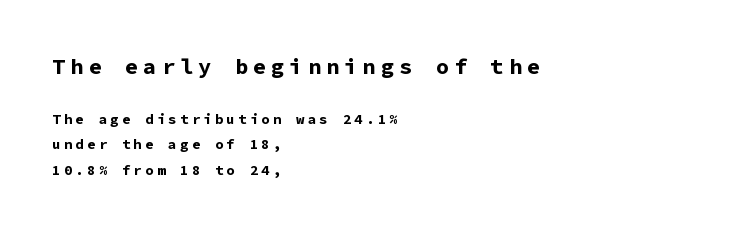
{"italic": "no", "bold": "yes", "underline": "no", "align": "left", "line_spacing_ratio": 1.83, "letter_spacing": "wide", "letter_spacing_em": 0.23, "larger_block": "first", "size_ratio": 1.57, "glyph_px": 22}
